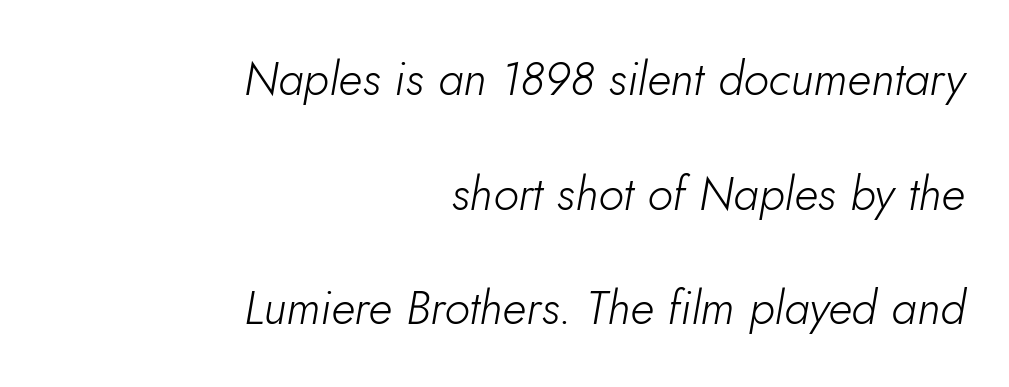
Horizontally, the lines are justified to the trailing edge only. Any mark beneath the type? The region is blank. You could not count columns in this text — the font is proportionally spaced. A light-to-regular cut is what we see here. Observe the ordinary spacing: letters are neighbours, not strangers.
